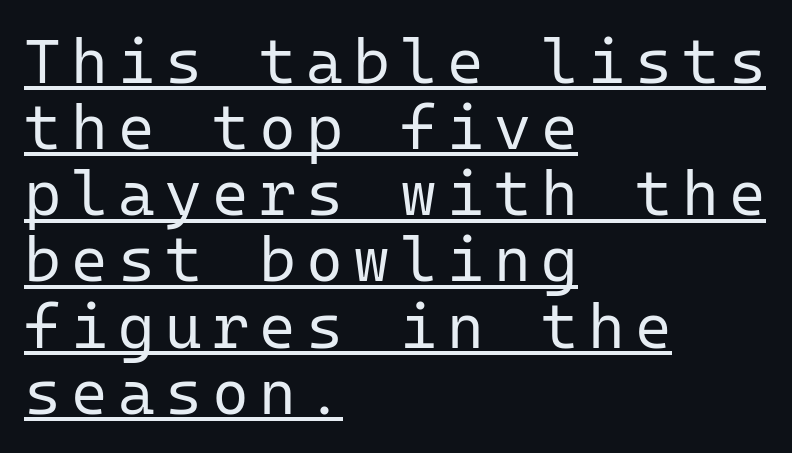
{"serif": "no", "italic": "no", "bold": "no", "weight": "regular", "width": "normal", "stroke_contrast": "low", "x_height": "medium", "monospaced": "yes", "underline": "yes", "align": "left", "line_spacing": "tight", "line_spacing_ratio": 1.05, "glyph_px": 63}
